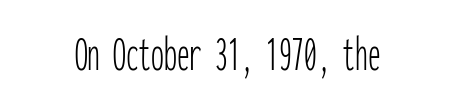
{"serif": "no", "italic": "no", "bold": "no", "weight": "thin", "width": "condensed", "stroke_contrast": "low", "x_height": "medium", "monospaced": "yes", "underline": "no", "letter_spacing": "normal", "letter_spacing_em": 0.0, "glyph_px": 51}
